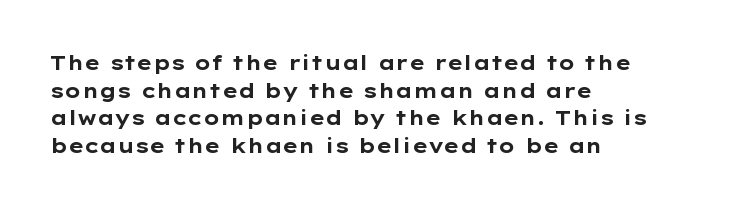
Is the letter spacing exaggerated? No — it looks like the ordinary default. Does the weight exceed regular? Yes, all the way to bold. Layout note: lines flush left. Notice how the stems are strictly vertical — no italics here.
